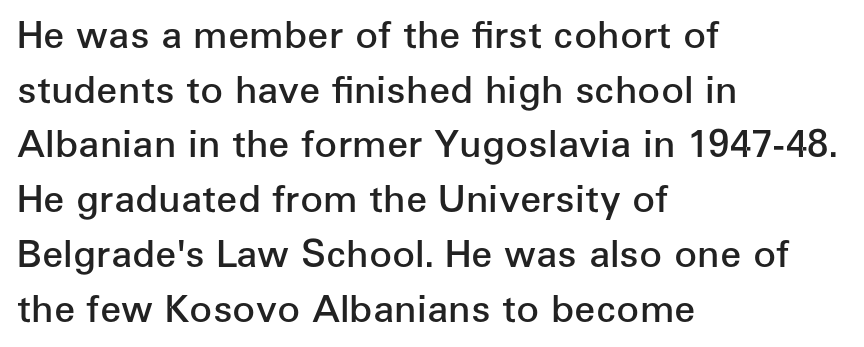
Nobody touched the tracking dial on this one. As a designer I'd log this as weight 600, semibold. Alignment: flush left. Style check: upright. Does the type have serifs? No, each stem ends abruptly.
